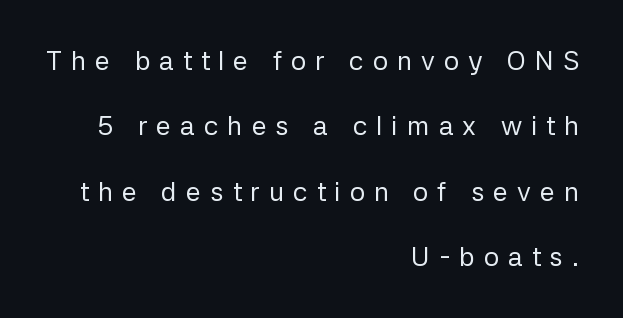
The image shows 27 px text type, upright; set right-aligned, loose line spacing (2.42x), unusually wide letter spacing (+0.33 em), not underlined.
